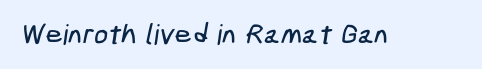
Q: Is the typeface a serif or a sans-serif typeface? A: Sans-serif.
Q: Is the text underlined? A: No.
Q: Is the spacing between letters normal or unusually wide? A: Normal.
Q: Width (condensed, normal, or wide)? A: Condensed.
Q: Stroke contrast? A: Low.
Q: x-height? A: Medium.
